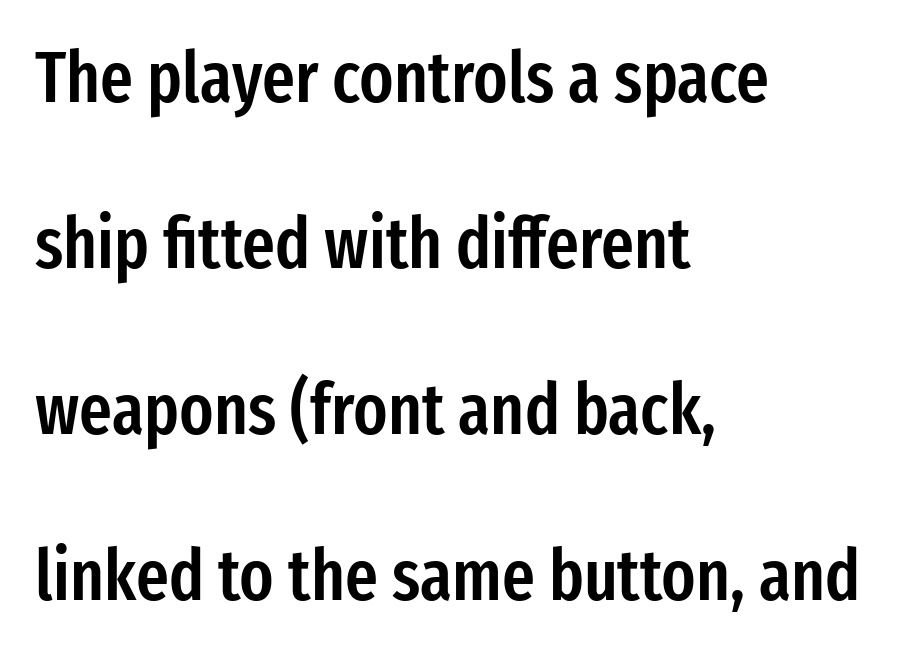
Q: Is the text bold? A: Semi-bold.
Q: Is the text italic (slanted)? A: No, it is upright.
Q: Is the typeface a serif or a sans-serif typeface? A: Sans-serif.
Q: Is the text underlined? A: No.
Q: How is the paragraph aligned? A: Left-aligned.
Q: Is the spacing between letters normal or unusually wide? A: Normal.
Q: Is the spacing between lines tight, normal or loose? A: Loose.
Q: Width (condensed, normal, or wide)? A: Condensed.
Q: Stroke contrast? A: Low.
Q: x-height? A: Medium.
Q: Monospaced? A: No.
